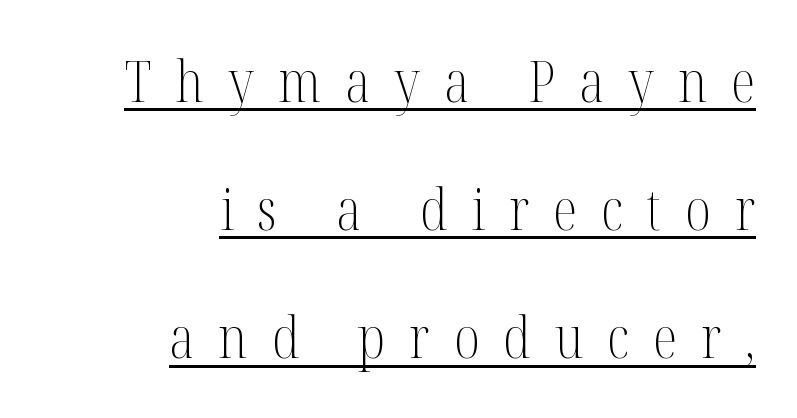
The image shows 56 px light, condensed serif type, upright; set right-aligned, loose line spacing (2.29x), unusually wide letter spacing (+0.43 em), underlined; medium stroke contrast and a medium x-height.
